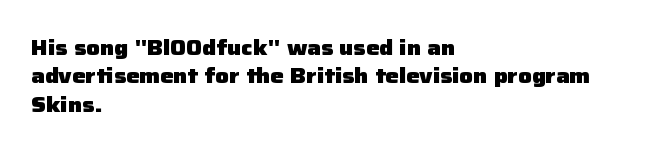
{"italic": "no", "bold": "yes", "underline": "no", "align": "left", "line_spacing": "normal", "line_spacing_ratio": 1.35, "letter_spacing": "normal", "letter_spacing_em": 0.0, "glyph_px": 21}
